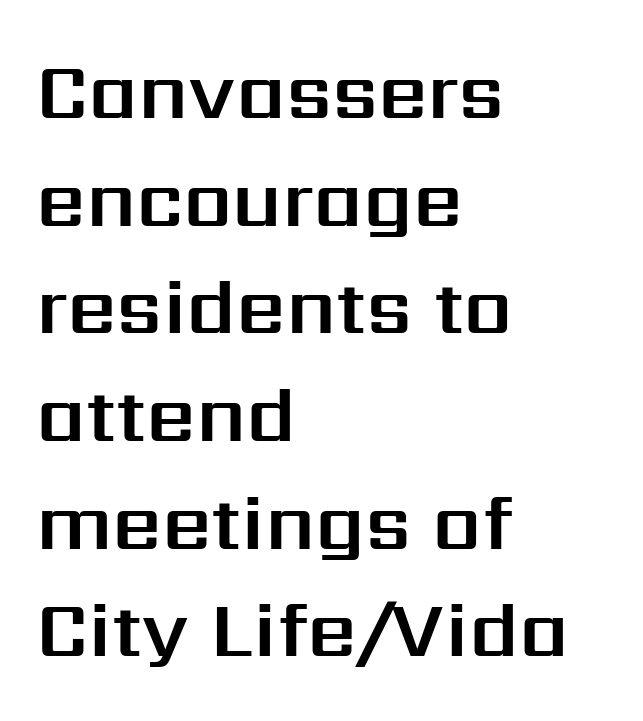
The image shows 78 px sans-serif type, upright; set left-aligned, normal line spacing (1.38x), normal letter spacing, not underlined; medium stroke contrast and a medium x-height.
